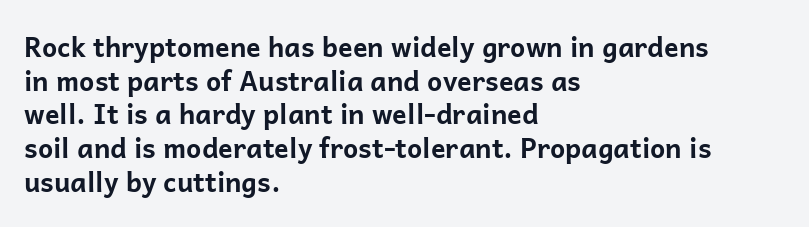
Q: Is the text bold? A: Yes.
Q: Is the text italic (slanted)? A: No, it is upright.
Q: Is the text underlined? A: No.
Q: How is the paragraph aligned? A: Left-aligned.
Q: Is the spacing between letters normal or unusually wide? A: Normal.
Q: Is the spacing between lines tight, normal or loose? A: Normal.
